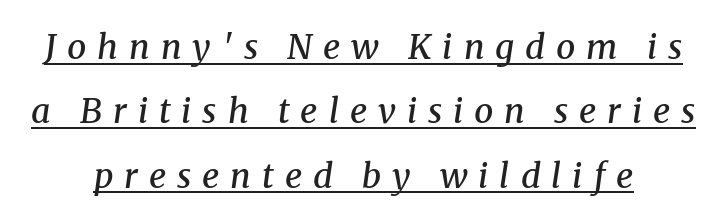
The horizontal fit of the characters is loose and conspicuously gappy. Think of a printed novel: that variable character pitch is what you see here. A baseline rule has been typeset under these characters. Is the type slanted? Yes — the strokes lean at a clear angle. The face used here is a semibold: visibly heavier than regular, lighter than bold. These lines are composed in type with serifs.
